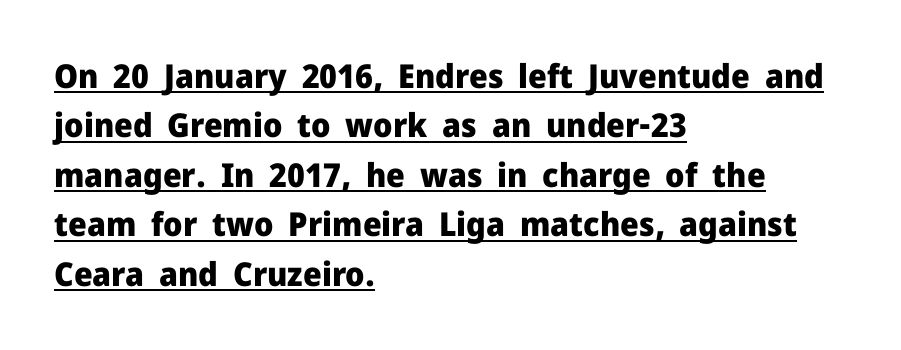
Q: Is the text bold? A: Yes.
Q: Is the text italic (slanted)? A: No, it is upright.
Q: Is the typeface a serif or a sans-serif typeface? A: Sans-serif.
Q: Is the text underlined? A: Yes.
Q: How is the paragraph aligned? A: Left-aligned.
Q: Is the spacing between letters normal or unusually wide? A: Normal.
Q: Is the spacing between lines tight, normal or loose? A: Normal.
Q: Width (condensed, normal, or wide)? A: Normal.
Q: Stroke contrast? A: Low.
Q: x-height? A: Medium.
Q: Monospaced? A: No.
